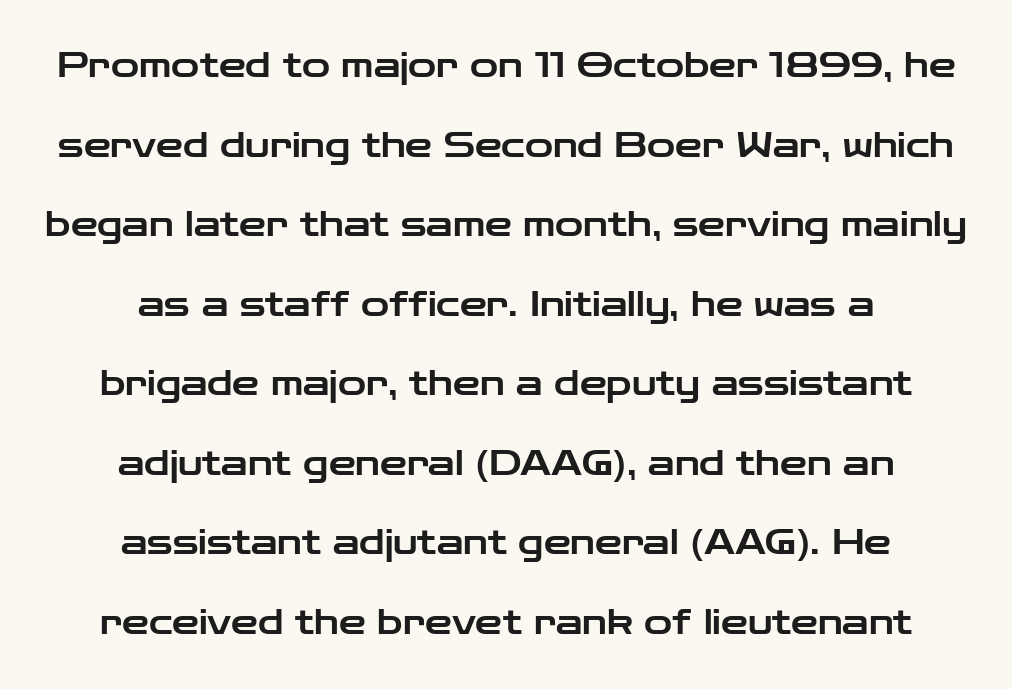
Characters remain perfectly vertical along every line. Nobody touched the tracking dial on this one. Proportional: the letters do not fall into vertical columns. Both edges are ragged and mirror each other, which tells us the setting is centered. Quick note: underline off. Vertically, the passage feels expansive, rows floating well apart.
